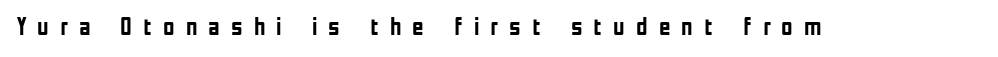
{"italic": "no", "bold": "yes", "underline": "no", "letter_spacing": "wide", "letter_spacing_em": 0.44, "glyph_px": 25}
